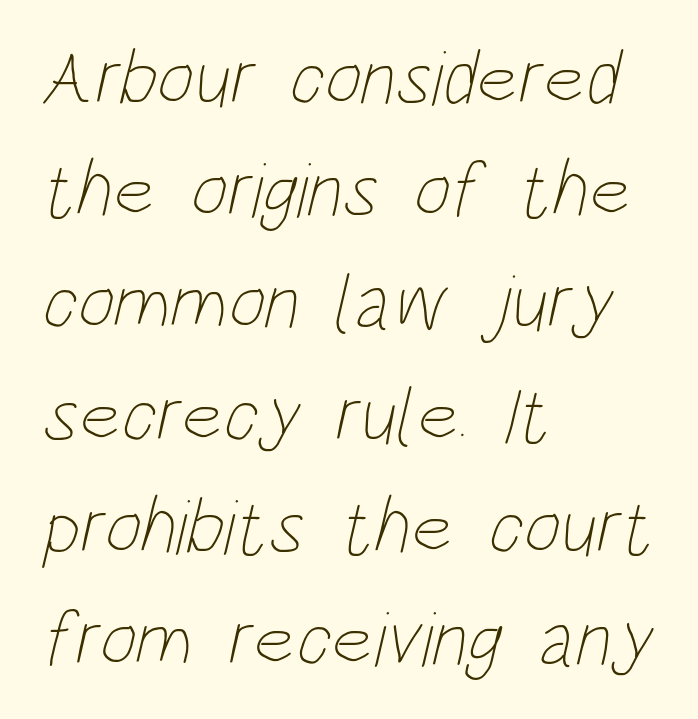
Do the characters align in a grid? No, the font is proportional. Underline: absent. This rendering leaves character spacing at its baseline value. The typeface has the unassuming heft of standard copy or less. Reading down the column, the eye jumps a familiar distance to each next line.
